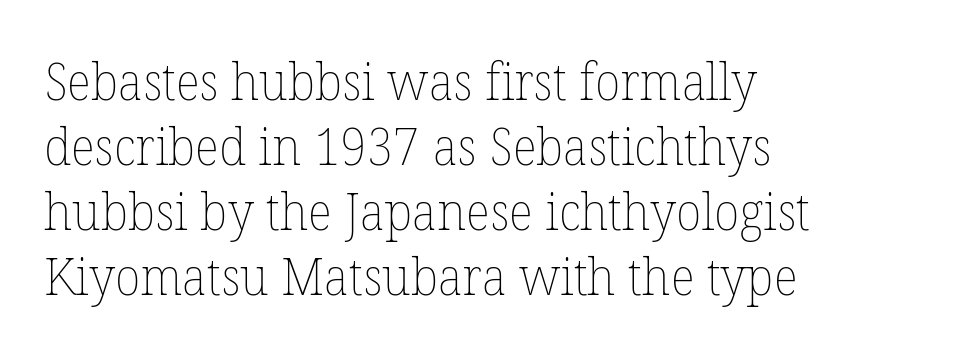
The font's upright variant was chosen for this text. Letter spacing: default. The passage shown is not underscored anywhere. Is the type heavy? It reads as light-to-regular instead. Compared with a centered layout, this one pins lines to the left instead.
